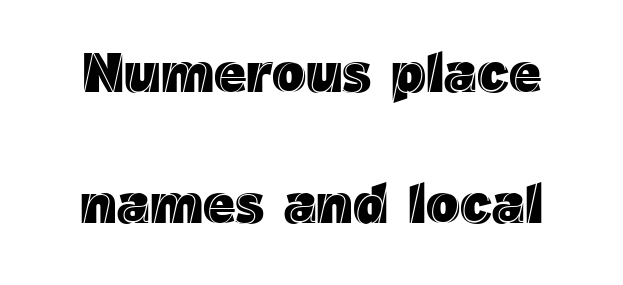
The image shows 56 px text type, upright; set loose line spacing (2.34x), normal letter spacing, not underlined; a medium x-height.
